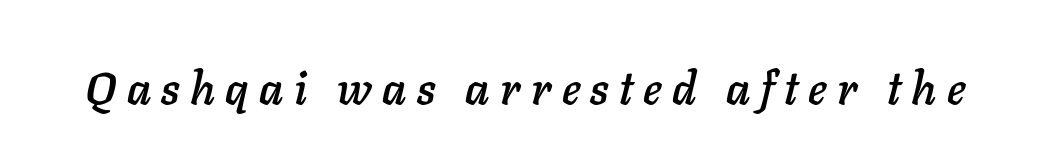
Q: Is the text italic (slanted)? A: Yes, it leans right by about 11 degrees.
Q: Is the text underlined? A: No.
Q: Is the spacing between letters normal or unusually wide? A: Unusually wide.
Q: Width (condensed, normal, or wide)? A: Normal.
Q: Stroke contrast? A: Low.
Q: x-height? A: Medium.
Q: Monospaced? A: No.
